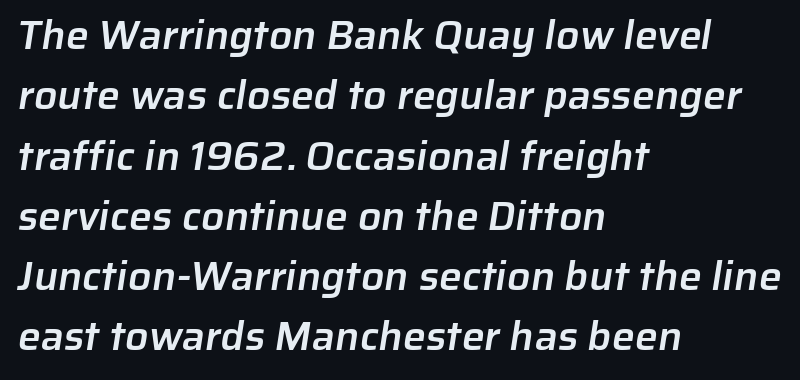
The image shows 41 px semibold sans-serif type; set left-aligned, normal line spacing (1.47x), normal letter spacing, not underlined; low stroke contrast and a medium x-height.
